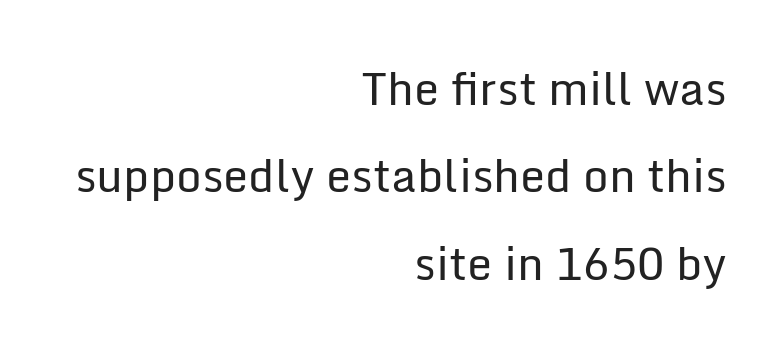
Q: Is the text bold? A: No.
Q: Is the text italic (slanted)? A: No, it is upright.
Q: Is the typeface a serif or a sans-serif typeface? A: Sans-serif.
Q: Is the text underlined? A: No.
Q: How is the paragraph aligned? A: Right-aligned.
Q: Is the spacing between letters normal or unusually wide? A: Normal.
Q: Is the spacing between lines tight, normal or loose? A: Loose.
Q: Width (condensed, normal, or wide)? A: Normal.
Q: Stroke contrast? A: Low.
Q: x-height? A: Medium.
Q: Monospaced? A: No.
